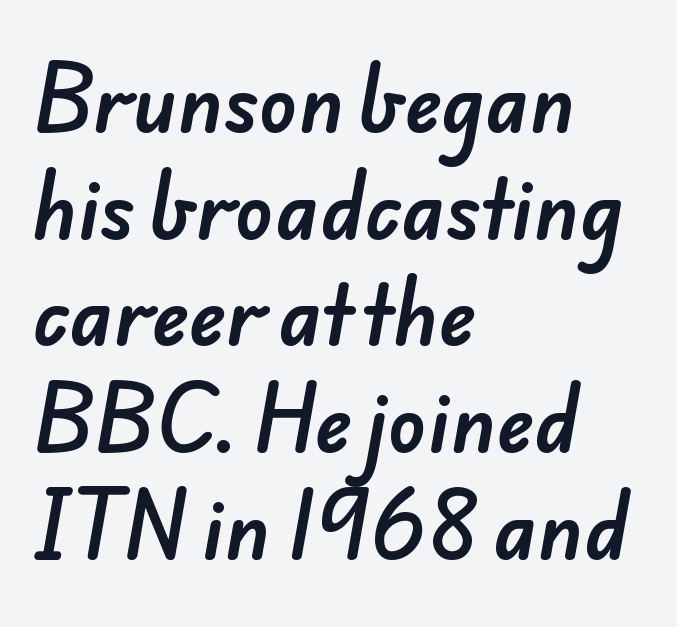
Q: Is the typeface a serif or a sans-serif typeface? A: Sans-serif.
Q: Is the text underlined? A: No.
Q: How is the paragraph aligned? A: Left-aligned.
Q: Is the spacing between letters normal or unusually wide? A: Normal.
Q: Is the spacing between lines tight, normal or loose? A: Normal.
Q: Width (condensed, normal, or wide)? A: Normal.
Q: Stroke contrast? A: Low.
Q: x-height? A: Small.
Q: Monospaced? A: No.
